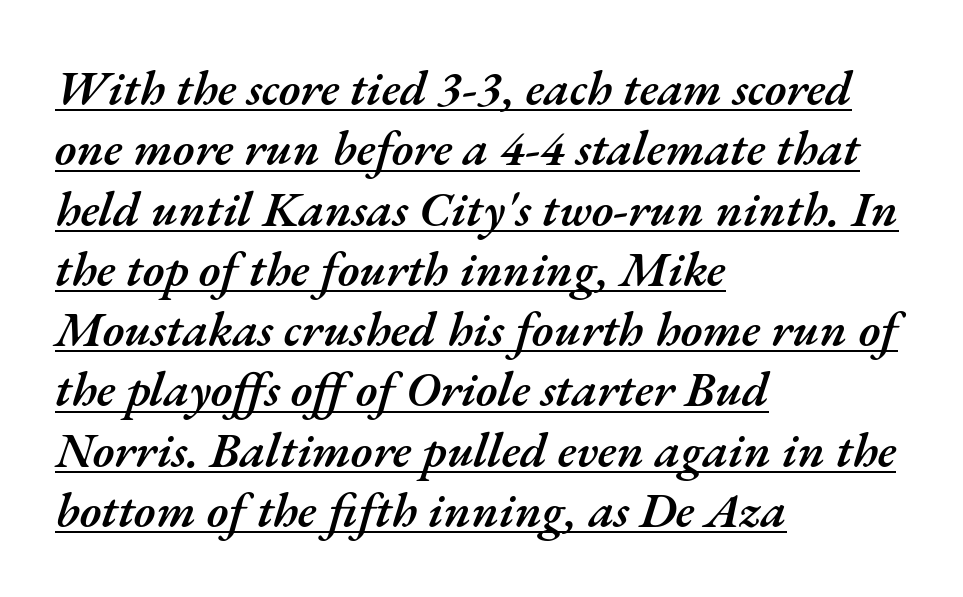
{"italic": "yes", "lean": "right", "slant_degrees": 17, "bold": "semi", "weight": "semibold", "width": "normal", "stroke_contrast": "medium", "x_height": "small", "monospaced": "no", "underline": "yes", "align": "left", "line_spacing_ratio": 1.23, "letter_spacing": "normal", "letter_spacing_em": 0.0, "glyph_px": 49}
